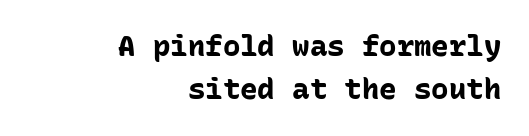
{"serif": "no", "italic": "no", "bold": "yes", "weight": "bold", "width": "normal", "stroke_contrast": "low", "x_height": "medium", "monospaced": "yes", "underline": "no", "align": "right", "line_spacing": "normal", "line_spacing_ratio": 1.49, "letter_spacing": "normal", "letter_spacing_em": 0.0, "glyph_px": 29}
